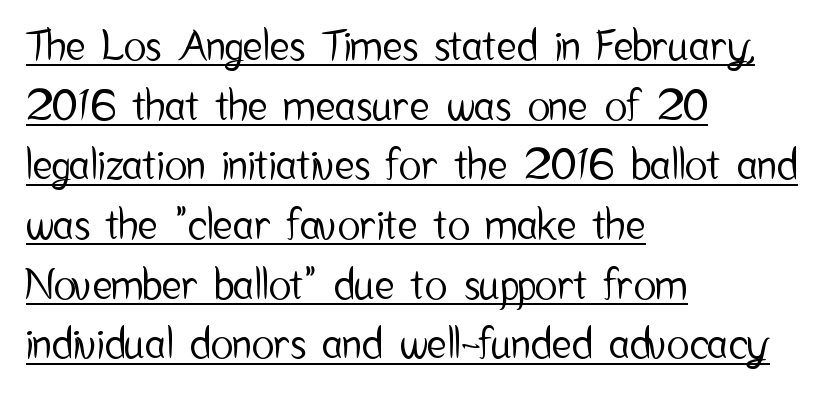
The image shows 42 px condensed sans-serif type, upright; set left-aligned, normal line spacing (1.42x), normal letter spacing, underlined; low stroke contrast and a medium x-height.
